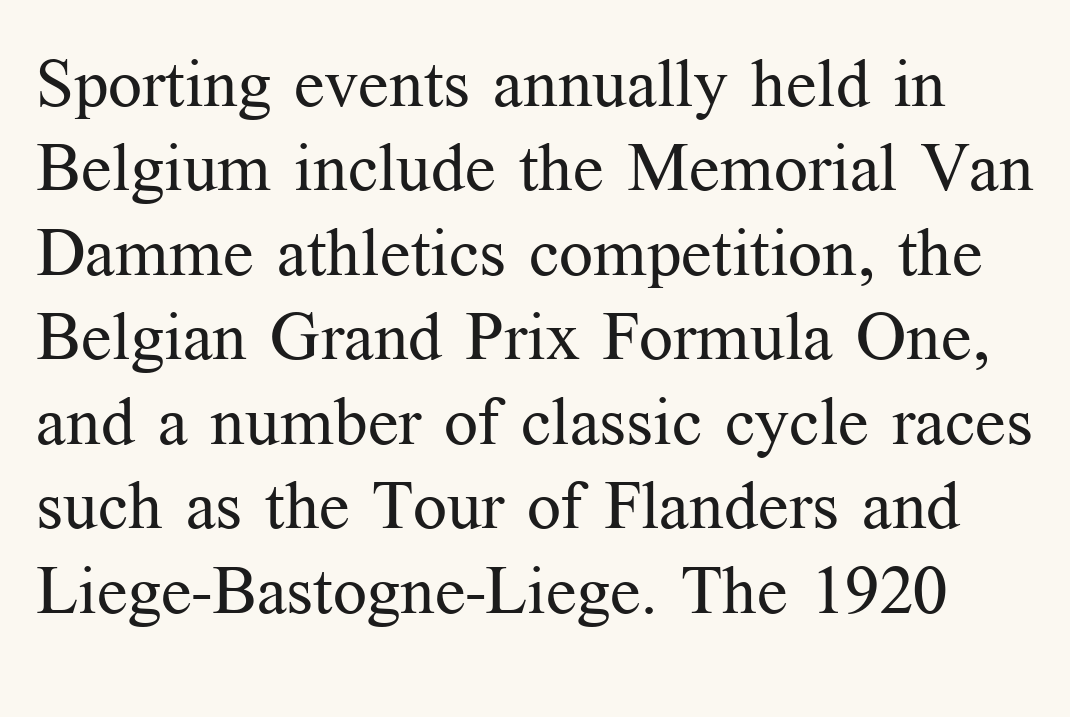
{"serif": "yes", "italic": "no", "bold": "no", "weight": "regular", "width": "normal", "stroke_contrast": "medium", "x_height": "medium", "monospaced": "no", "underline": "no", "line_spacing": "normal", "line_spacing_ratio": 1.26, "letter_spacing": "normal", "letter_spacing_em": 0.0, "glyph_px": 67}
